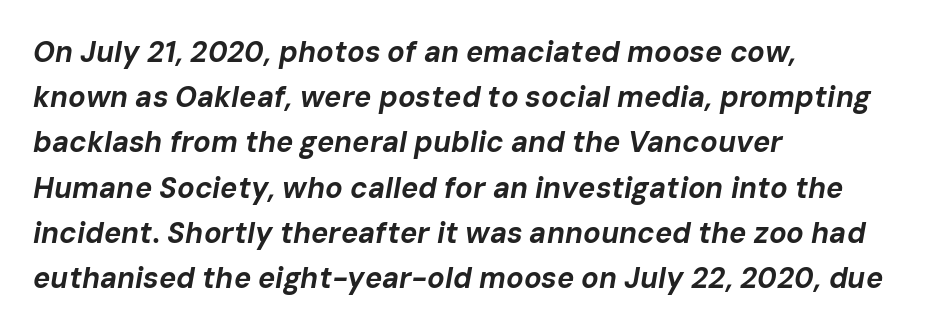
The image shows 29 px bold type, italic (leaning right); set left-aligned, normal line spacing (1.56x), normal letter spacing, not underlined; low stroke contrast and a medium x-height.
